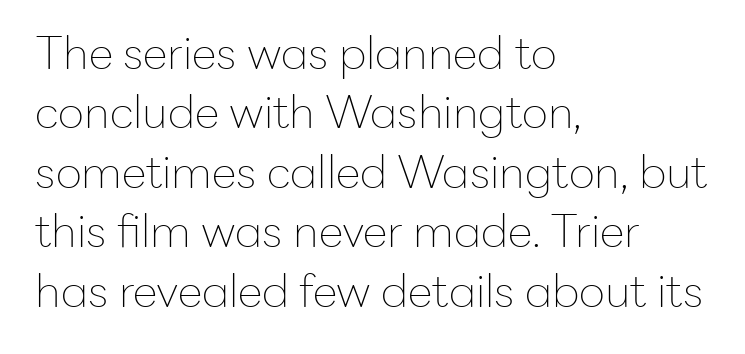
The image shows 45 px thin sans-serif type, upright; set left-aligned, normal line spacing (1.32x), normal letter spacing, not underlined; low stroke contrast and a medium x-height.
